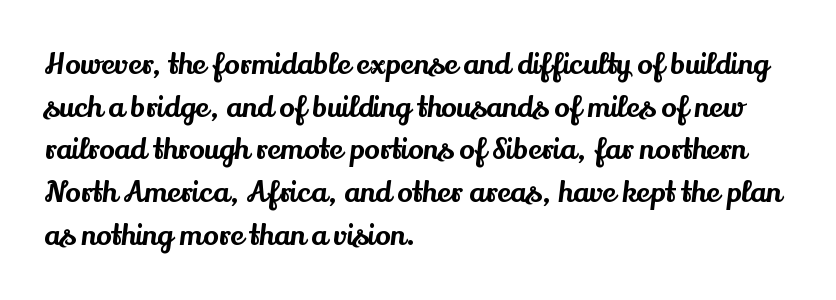
{"serif": "yes", "width": "normal", "stroke_contrast": "medium", "x_height": "small", "monospaced": "no", "underline": "no", "align": "left", "line_spacing": "normal", "line_spacing_ratio": 1.47, "letter_spacing": "normal", "letter_spacing_em": 0.0, "glyph_px": 29}
